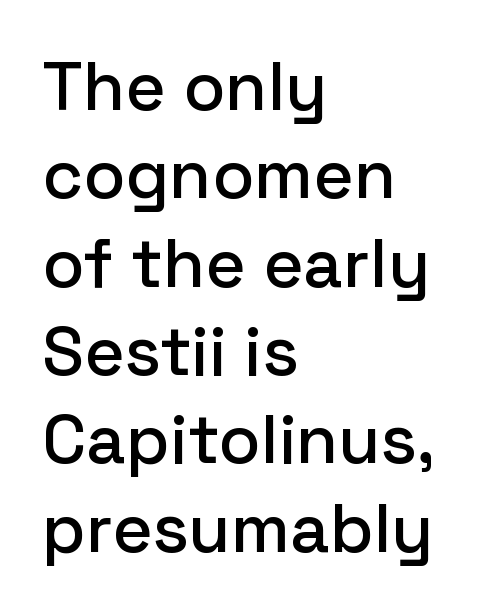
No word sits above an underline. The vertical gap from one line to the next is medium. Teacher's note: observe the even left margin — that is flush-left alignment. The passage shown has conventional tracking throughout. Character widths vary here, with narrow letters taking less room than wide ones. This is the regular roman posture of the typeface.
